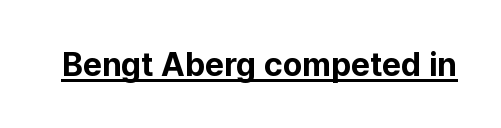
Q: Is the text bold? A: Yes.
Q: Is the text italic (slanted)? A: No, it is upright.
Q: Is the typeface a serif or a sans-serif typeface? A: Sans-serif.
Q: Is the text underlined? A: Yes.
Q: Is the spacing between letters normal or unusually wide? A: Normal.
Q: Width (condensed, normal, or wide)? A: Normal.
Q: Stroke contrast? A: Low.
Q: x-height? A: Medium.
Q: Monospaced? A: No.
